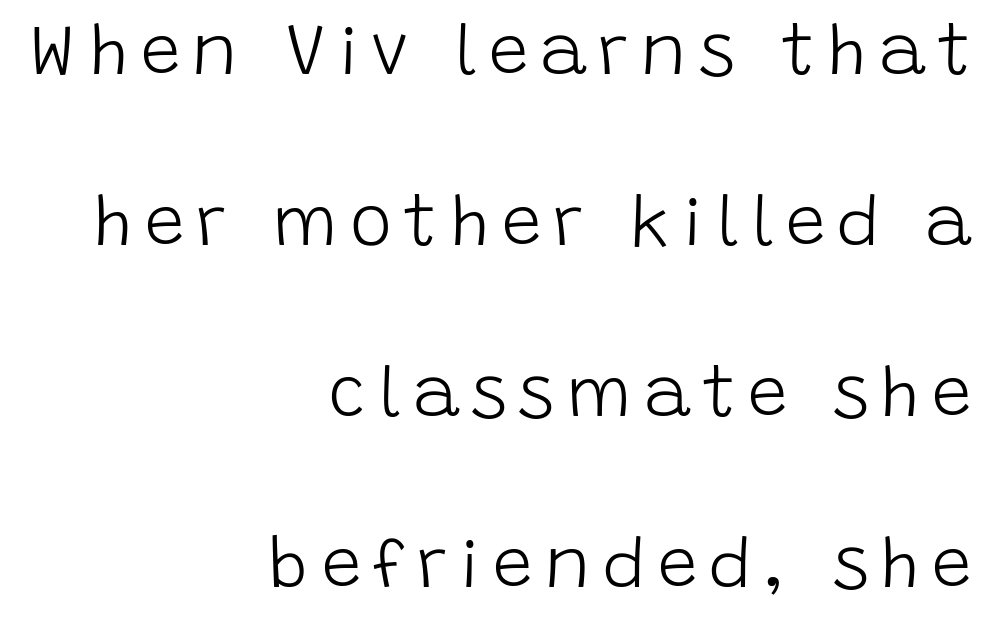
Q: Is the text bold? A: No.
Q: Is the text italic (slanted)? A: No, it is upright.
Q: Is the typeface a serif or a sans-serif typeface? A: Sans-serif.
Q: Is the text underlined? A: No.
Q: How is the paragraph aligned? A: Right-aligned.
Q: Is the spacing between lines tight, normal or loose? A: Loose.
Q: Width (condensed, normal, or wide)? A: Normal.
Q: Stroke contrast? A: Low.
Q: x-height? A: Large.
Q: Monospaced? A: No.
